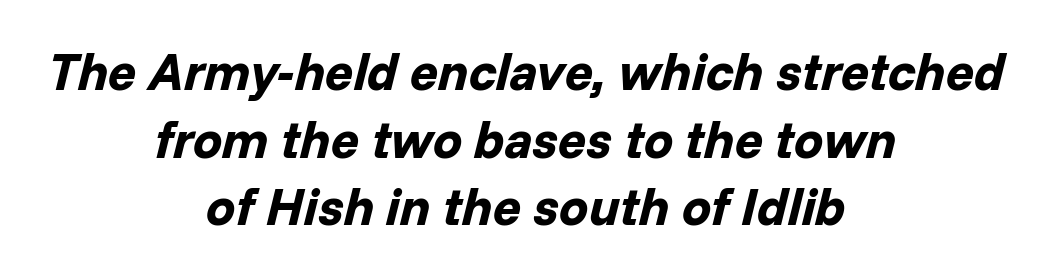
Tracking value appears to be zero — textbook default spacing. You'd pick this weight for a headline — it's a proper bold. Nobody drew a line under any word here. The leading is moderate, giving the passage an even texture.
